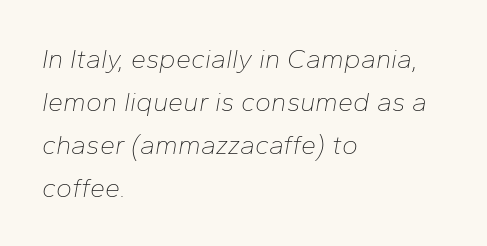
The image shows 27 px text type, italic (leaning right); set left-aligned, normal line spacing (1.59x), normal letter spacing, not underlined.
